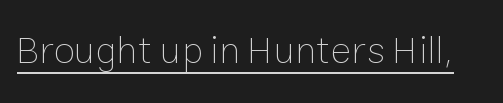
What decoration does the sample have? An underline. The rendering keeps characters at their native spacing. The characters are drawn with everyday or finer stroke widths. These lines are rendered in a variable-pitch font. This sample uses an upright cut, with every glyph sitting square on the baseline.
